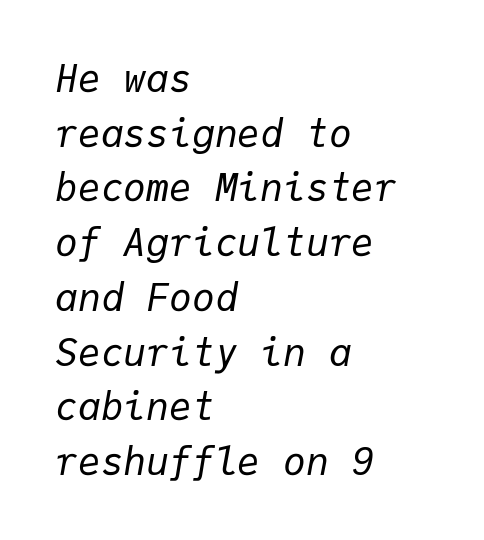
{"italic": "yes", "lean": "right", "slant_degrees": 9, "bold": "no", "weight": "regular", "width": "normal", "stroke_contrast": "low", "x_height": "medium", "monospaced": "yes", "underline": "no", "align": "left", "line_spacing": "normal", "line_spacing_ratio": 1.44, "letter_spacing": "normal", "letter_spacing_em": 0.0, "glyph_px": 38}
